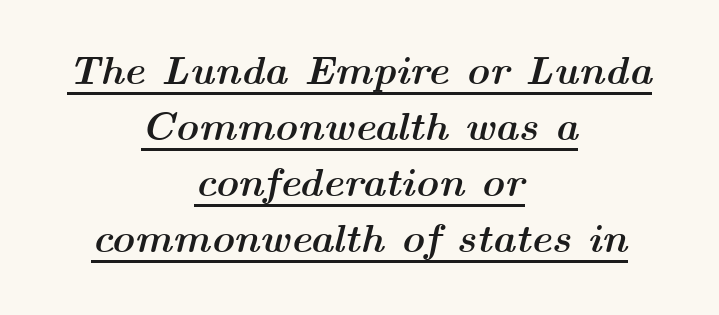
The space between consecutive lines is moderate. The sample's only ornament is a line tracing under the words. You could not count columns in this text — the font is proportionally spaced. Here the glyphs are tracked normally, forming tight word shapes. The typesetter chose a symmetrical, centered arrangement here. This is oblique type, the kind used for emphasis or titles.
